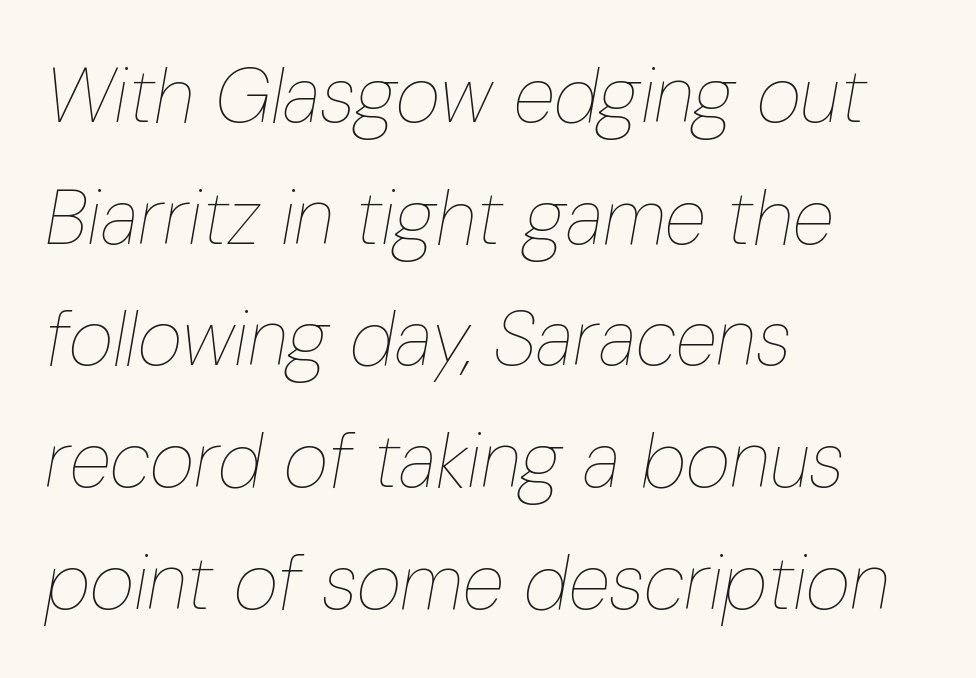
The image shows 77 px thin, condensed type, italic (leaning right); set left-aligned, normal line spacing (1.58x), normal letter spacing, not underlined; low stroke contrast and a medium x-height.
